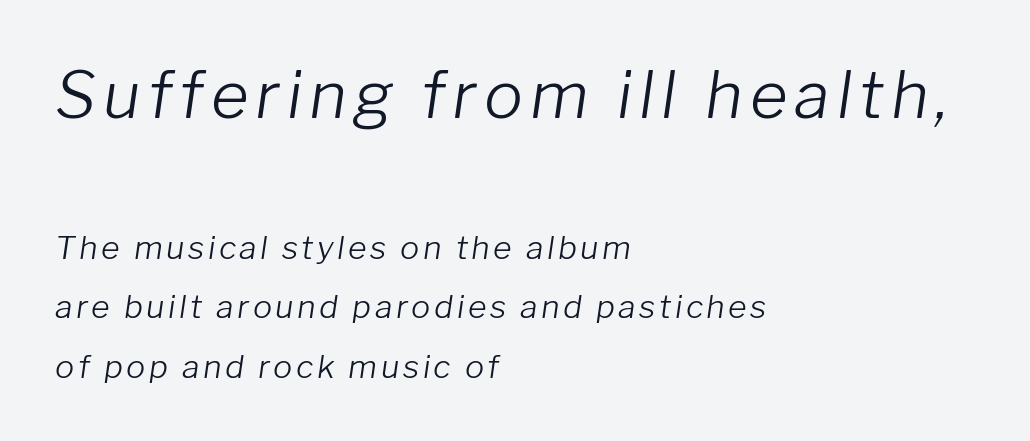
The ragged edge is on the right, which tells us the setting is flush left. The letters look calm and open, with moderate or lighter stems. Slanted lettering throughout. A student would notice the top passage is typeset larger than what follows. The passage shown is typed in a proportional face where columns would drift.
